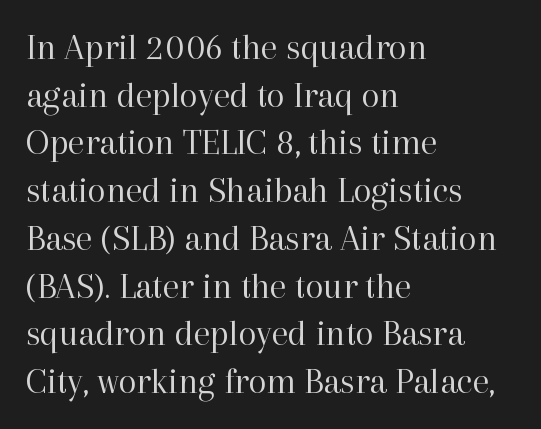
The image shows 37 px regular-weight serif type, upright; set left-aligned, normal line spacing (1.29x), normal letter spacing, not underlined; high stroke contrast and a medium x-height.
